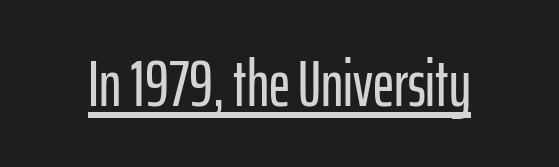
{"serif": "no", "italic": "no", "width": "condensed", "stroke_contrast": "low", "x_height": "medium", "monospaced": "no", "underline": "yes", "letter_spacing": "normal", "letter_spacing_em": 0.0, "glyph_px": 65}
